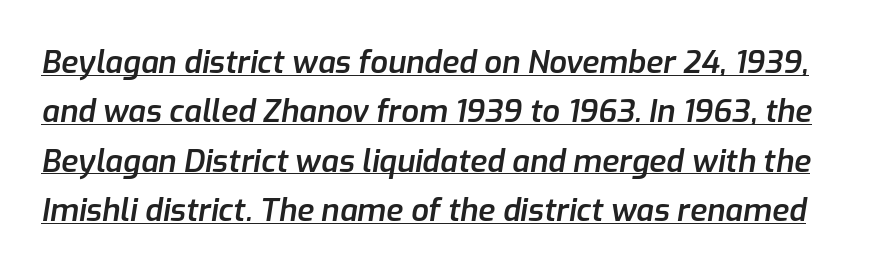
Quick note: italic. Proportional: the letters do not fall into vertical columns. Caption: lettering with a line underneath. The glyphs have the mass of a demibold cut, below bold.
